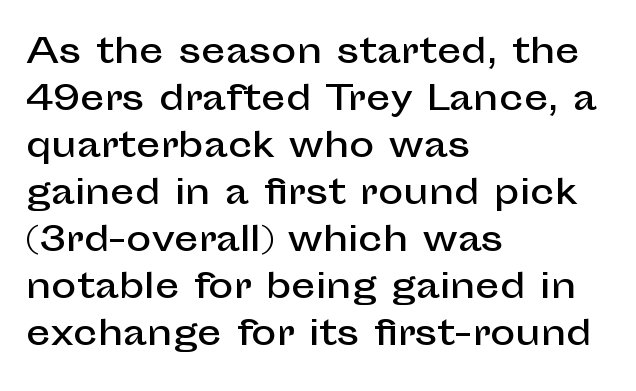
The designer left line spacing at the default. Think of a printed novel: that variable character pitch is what you see here. Ordinary non-slanted type is in use. Words float on clear page, feet unadorned.
